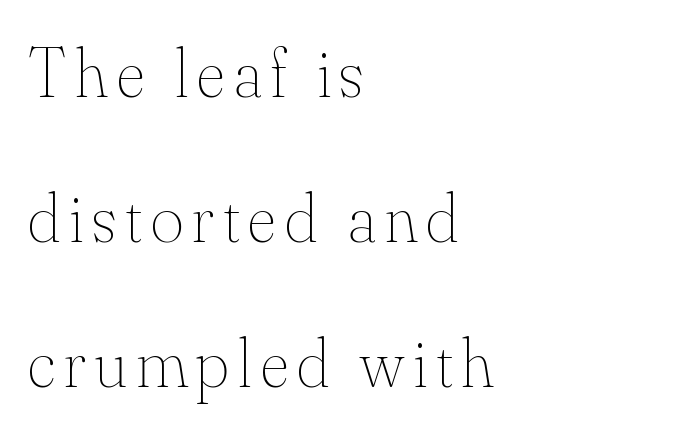
The lines in this sample share a left origin and differ only in where they stop. Interline gaps are noticeably wide in this sample. Do the letters lean? They stand straight. Lines of text with bare space underneath.
